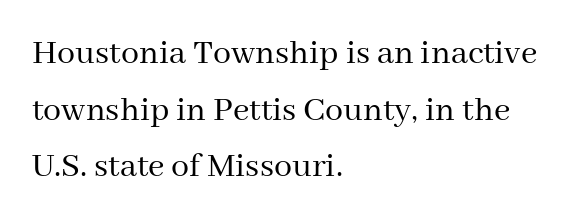
{"serif": "yes", "italic": "no", "bold": "no", "weight": "regular", "width": "normal", "stroke_contrast": "medium", "x_height": "medium", "monospaced": "no", "underline": "no", "align": "left", "line_spacing": "normal", "line_spacing_ratio": 1.57, "letter_spacing": "normal", "letter_spacing_em": 0.0, "glyph_px": 36}
